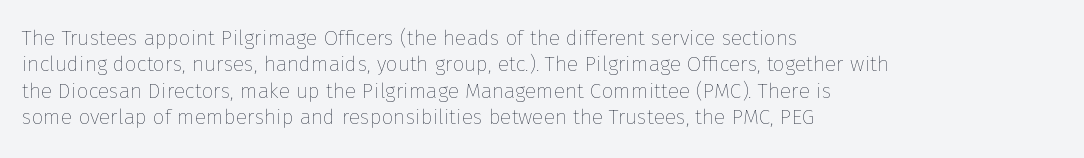
The rendering uses a moderate line-height, typical for paragraphs. Only glyphs here, with clear space below each row. The passage is arranged the way most books set body copy — flush left. Spacing between characters is what you'd get straight out of the box.
